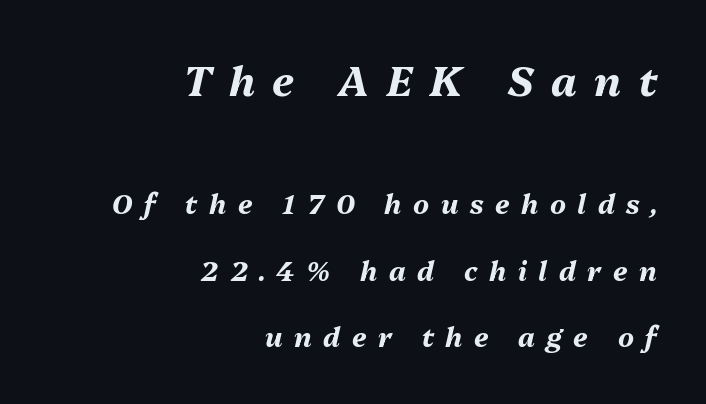
A bare baseline throughout the passage. The passage shown leans; its letterforms are oblique. Proportional: the letters do not fall into vertical columns. The rendering uses a large line-height, opening up the rows.
